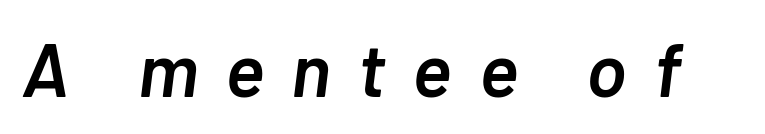
Any mark beneath the type? The region is blank. You can tell it's italic because the verticals aren't actually vertical. These lines are rendered in a variable-pitch font. Here the glyphs are tracked loosely, breaking word shapes into spaced letters. In terms of weight, the rendering is demibold, just under bold.
